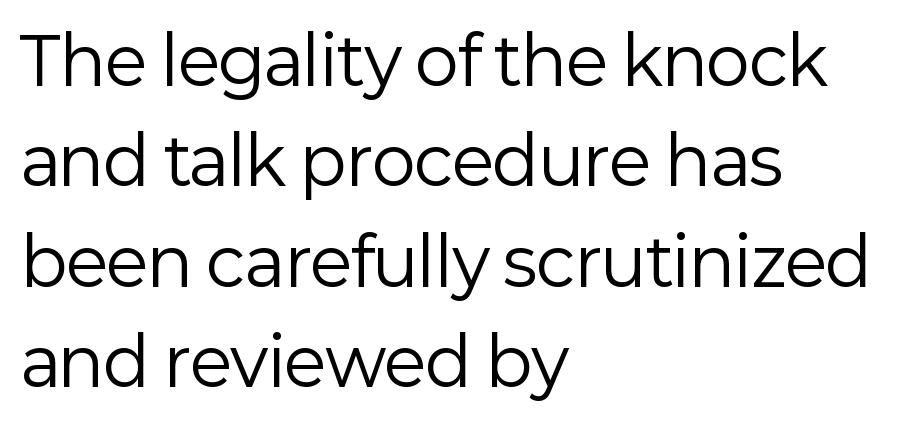
{"serif": "no", "italic": "no", "bold": "no", "weight": "regular", "width": "normal", "stroke_contrast": "low", "x_height": "medium", "monospaced": "no", "underline": "no", "align": "left", "line_spacing": "normal", "line_spacing_ratio": 1.52, "letter_spacing": "normal", "letter_spacing_em": 0.0, "glyph_px": 66}
